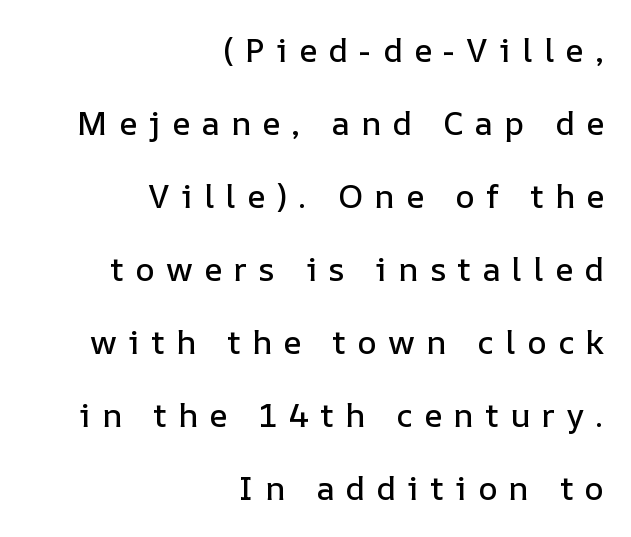
Q: Is the text italic (slanted)? A: No, it is upright.
Q: Is the text underlined? A: No.
Q: How is the paragraph aligned? A: Right-aligned.
Q: Is the spacing between letters normal or unusually wide? A: Unusually wide.
Q: Is the spacing between lines tight, normal or loose? A: Loose.
Q: Width (condensed, normal, or wide)? A: Normal.
Q: Stroke contrast? A: Low.
Q: x-height? A: Medium.
Q: Monospaced? A: No.
